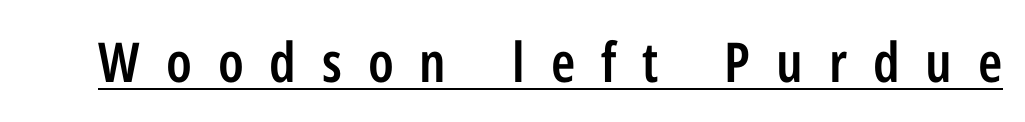
{"serif": "no", "italic": "no", "bold": "semi", "weight": "semibold", "width": "condensed", "stroke_contrast": "low", "x_height": "medium", "monospaced": "no", "underline": "yes", "letter_spacing": "wide", "letter_spacing_em": 0.47, "glyph_px": 55}
